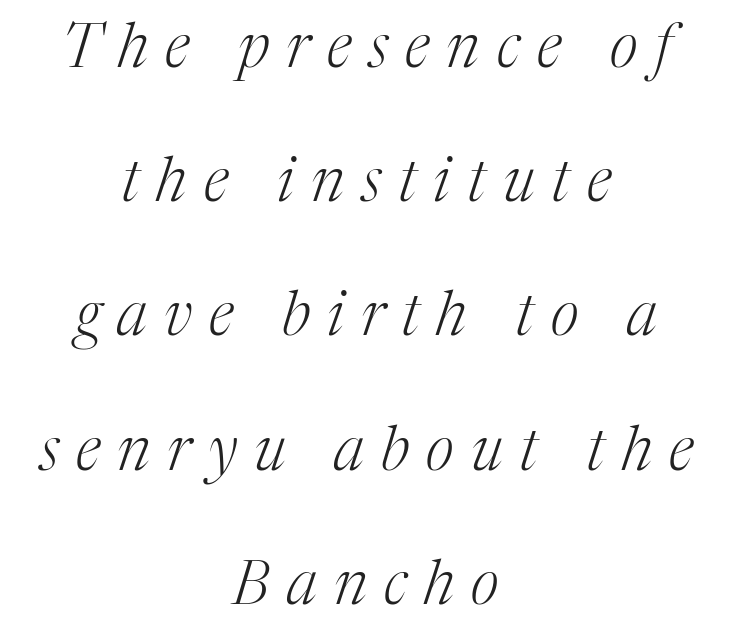
{"serif": "yes", "italic": "yes", "lean": "right", "slant_degrees": 17, "bold": "no", "weight": "light", "width": "normal", "stroke_contrast": "medium", "x_height": "medium", "monospaced": "no", "underline": "no", "align": "center", "line_spacing": "loose", "line_spacing_ratio": 2.2, "letter_spacing": "wide", "letter_spacing_em": 0.28, "glyph_px": 61}
